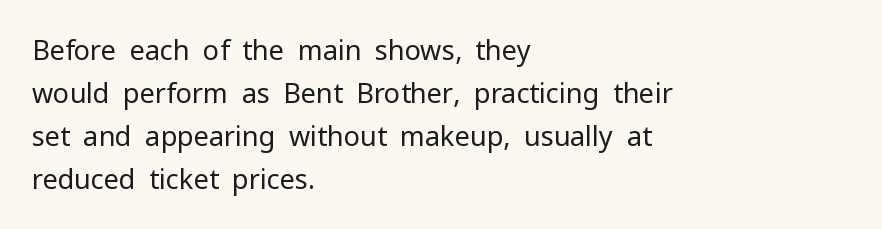
{"italic": "no", "bold": "no", "underline": "no", "align": "left", "line_spacing": "normal", "line_spacing_ratio": 1.59, "letter_spacing": "normal", "letter_spacing_em": 0.0, "glyph_px": 27}
